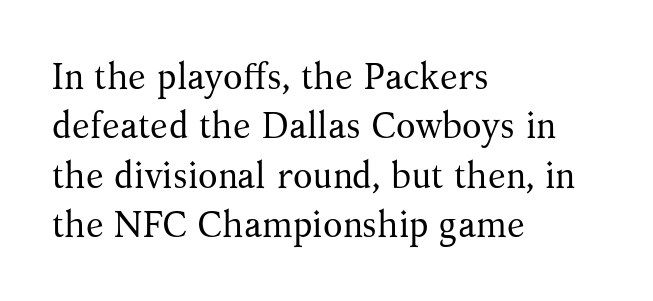
The image shows 36 px regular-weight serif type, upright; set left-aligned, normal line spacing (1.37x), normal letter spacing, not underlined; medium stroke contrast and a medium x-height.
